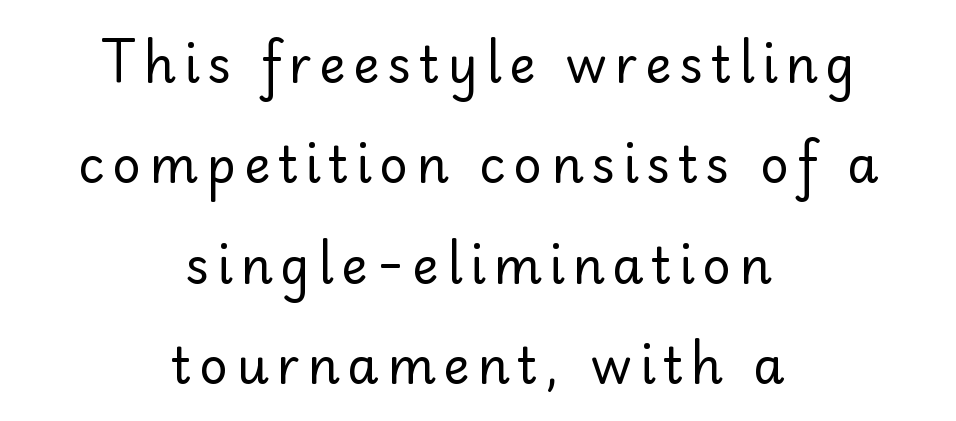
{"serif": "no", "italic": "no", "bold": "no", "weight": "regular", "width": "normal", "stroke_contrast": "low", "x_height": "small", "monospaced": "no", "underline": "no", "align": "center", "line_spacing": "loose", "line_spacing_ratio": 2.01, "glyph_px": 50}
